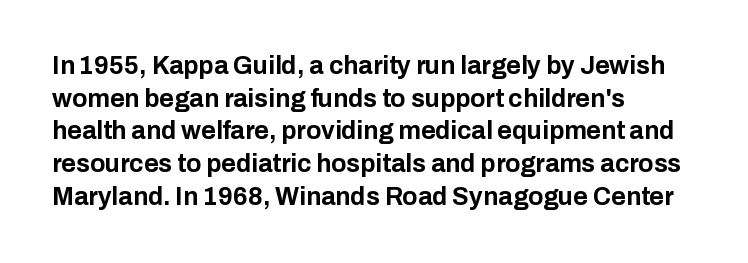
The image shows 25 px bold type, upright; set left-aligned, normal line spacing (1.31x), normal letter spacing, not underlined.
